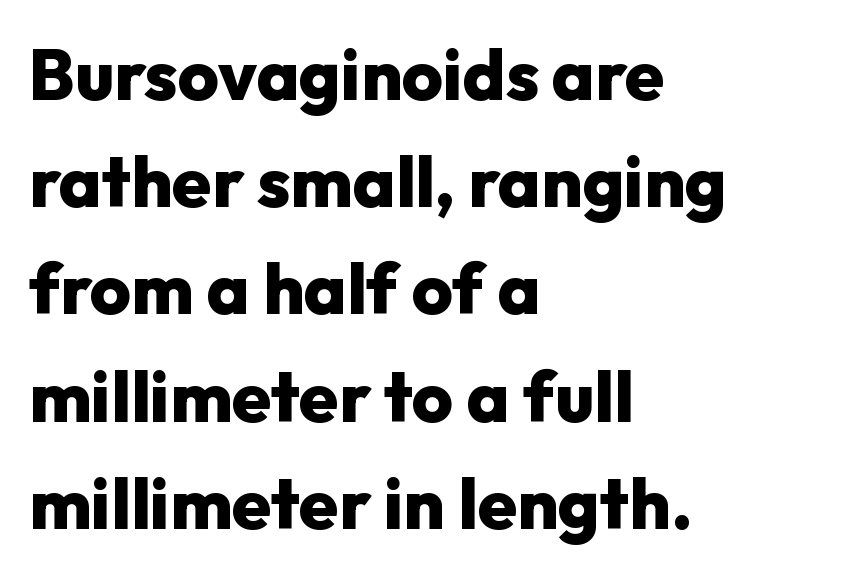
The image shows 71 px heavy sans-serif type, upright; set left-aligned, normal line spacing (1.51x), normal letter spacing, not underlined; low stroke contrast and a medium x-height.
